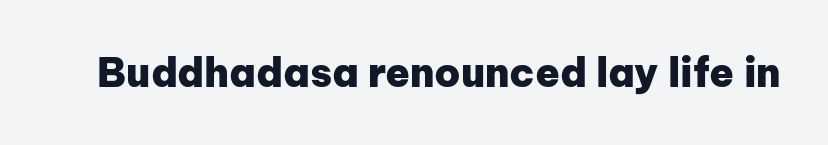
Q: Is the text bold? A: Yes.
Q: Is the text italic (slanted)? A: No, it is upright.
Q: Is the typeface a serif or a sans-serif typeface? A: Sans-serif.
Q: Is the text underlined? A: No.
Q: Is the spacing between letters normal or unusually wide? A: Normal.
Q: Width (condensed, normal, or wide)? A: Normal.
Q: Stroke contrast? A: Low.
Q: x-height? A: Medium.
Q: Monospaced? A: No.
